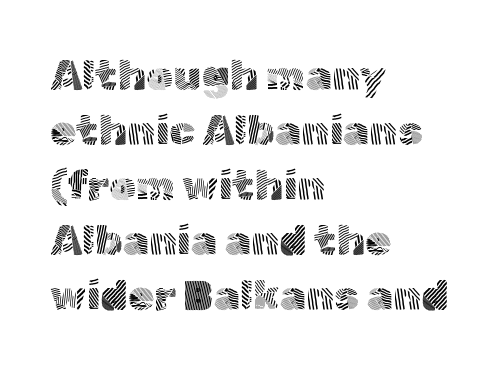
Weight: not bold — regular or lighter. Successive baselines arrive at the customary interval. The passage shown is typed in a proportional face where columns would drift. A student would call this left alignment; a typographer would say flush left, rag right.
